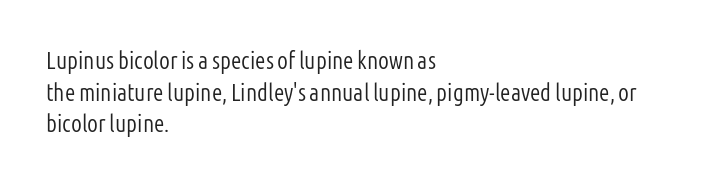
Leftover space on each line is placed entirely after the last word. The typesetting does not lean heavy: it is not bold. Honestly, the letter spacing is just normal — you wouldn't notice it. Underline: absent. If you drew a line through each stem, it would be perfectly vertical.
